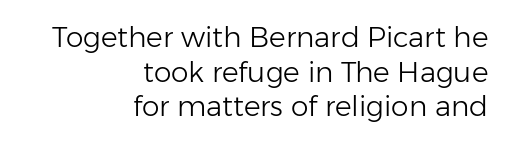
Compared with a flush-left layout, this one pins lines to the opposite, right side. The type family on display is of the sans-serif kind. Every character sits straight up, as roman type does. Spacing between characters is what you'd get straight out of the box. Has an underline been added? It has not.
